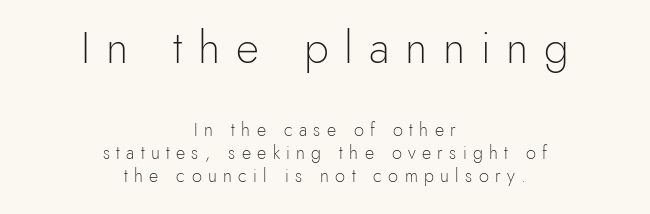
{"serif": "no", "italic": "no", "bold": "no", "weight": "light", "width": "normal", "x_height": "small", "monospaced": "no", "underline": "no", "align": "center", "line_spacing": "normal", "line_spacing_ratio": 1.29, "letter_spacing": "wide", "letter_spacing_em": 0.35, "larger_block": "first", "size_ratio": 2.5, "glyph_px": 45}
